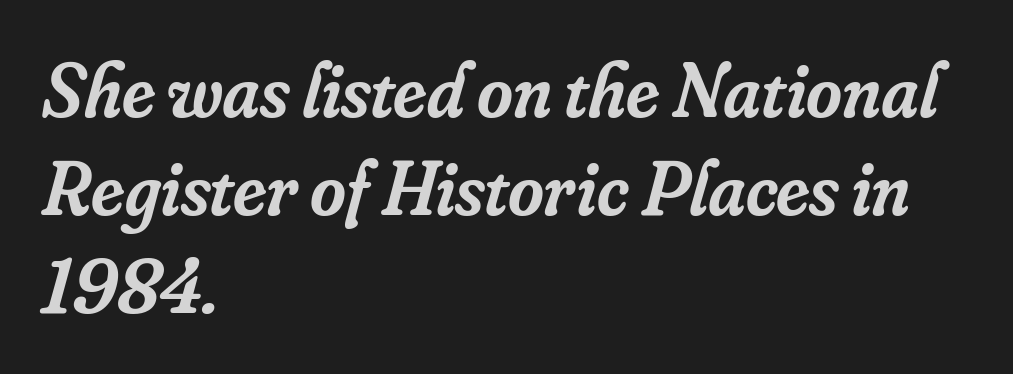
The image shows 77 px semibold serif type, italic (leaning right); set left-aligned, normal line spacing (1.27x), normal letter spacing, not underlined; low stroke contrast and a small x-height.
